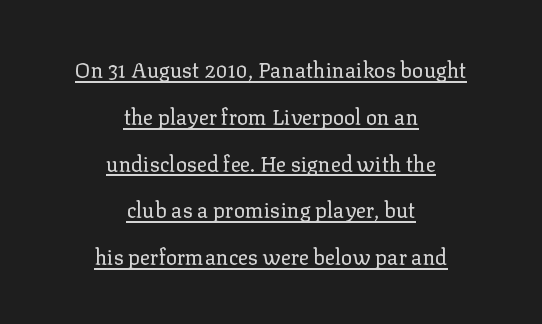
{"italic": "no", "bold": "no", "underline": "yes", "align": "center", "line_spacing": "loose", "line_spacing_ratio": 2.23, "letter_spacing": "normal", "letter_spacing_em": 0.0, "glyph_px": 21}
